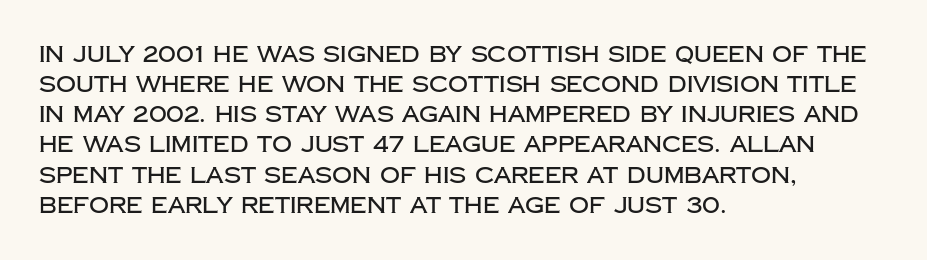
Q: Is the text italic (slanted)? A: No, it is upright.
Q: Is the text underlined? A: No.
Q: How is the paragraph aligned? A: Left-aligned.
Q: Is the spacing between letters normal or unusually wide? A: Normal.
Q: Is the spacing between lines tight, normal or loose? A: Normal.
